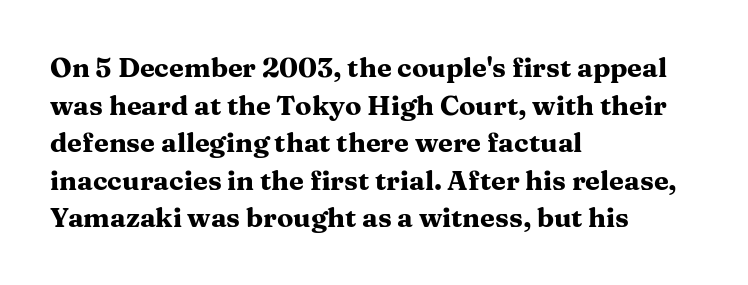
{"italic": "no", "bold": "yes", "underline": "no", "align": "left", "line_spacing": "normal", "line_spacing_ratio": 1.39, "letter_spacing": "normal", "letter_spacing_em": 0.0, "glyph_px": 27}
